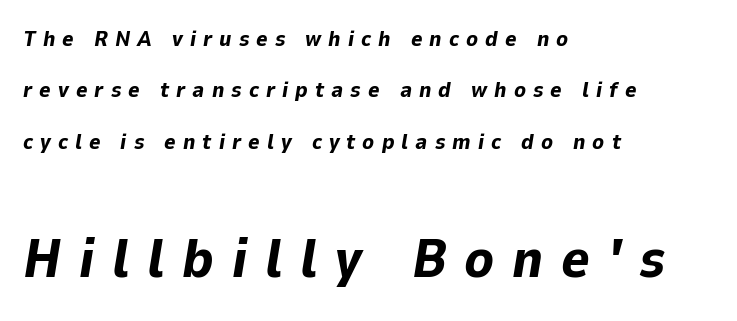
Q: Is the text bold? A: Yes.
Q: Is the text italic (slanted)? A: Yes, it leans right by about 9 degrees.
Q: Is the text underlined? A: No.
Q: How is the paragraph aligned? A: Left-aligned.
Q: Is the spacing between letters normal or unusually wide? A: Unusually wide.
Q: Is the spacing between lines tight, normal or loose? A: Loose.
Q: Which block of text is set in a larger size, the first (top) or the second (bottom)? A: The second (bottom) one.
Q: Width (condensed, normal, or wide)? A: Normal.
Q: Stroke contrast? A: Low.
Q: x-height? A: Medium.
Q: Monospaced? A: No.
